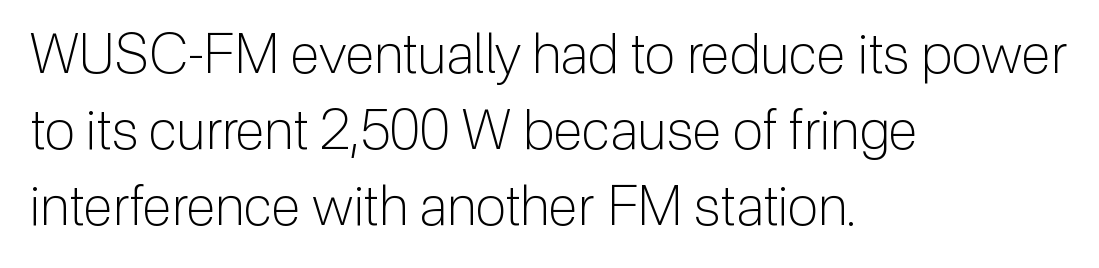
{"serif": "no", "italic": "no", "bold": "no", "weight": "light", "width": "normal", "stroke_contrast": "low", "x_height": "medium", "monospaced": "no", "underline": "no", "align": "left", "line_spacing": "normal", "line_spacing_ratio": 1.38, "letter_spacing": "normal", "letter_spacing_em": 0.0, "glyph_px": 55}
